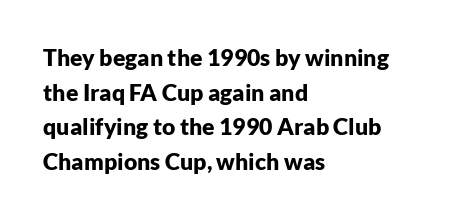
Q: Is the text bold? A: Yes.
Q: Is the text italic (slanted)? A: No, it is upright.
Q: Is the text underlined? A: No.
Q: How is the paragraph aligned? A: Left-aligned.
Q: Is the spacing between letters normal or unusually wide? A: Normal.
Q: Is the spacing between lines tight, normal or loose? A: Normal.
